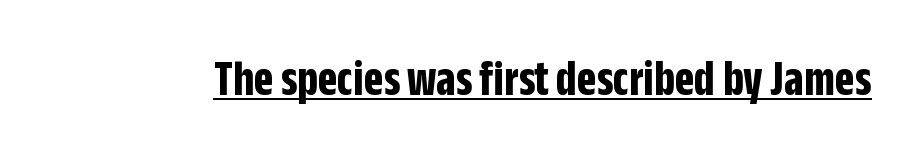
The image shows 51 px bold, condensed sans-serif type, upright; set normal letter spacing, underlined; low stroke contrast and a large x-height.
